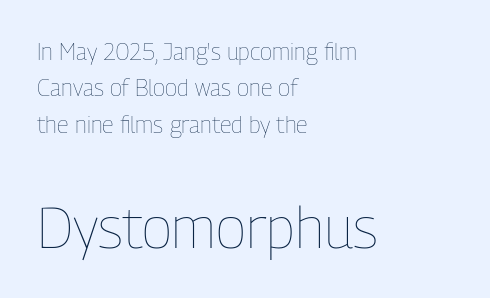
Horizontal bands of white between lines are of average thickness. A typesetter would call this proportional, since set widths differ per character. Alignment: flush left. Bigger letters appear in the bottom chunk; the top chunk is reduced. Each row of text sits above clean, open space. Think standard paragraph weight, or any step lighter than that.
